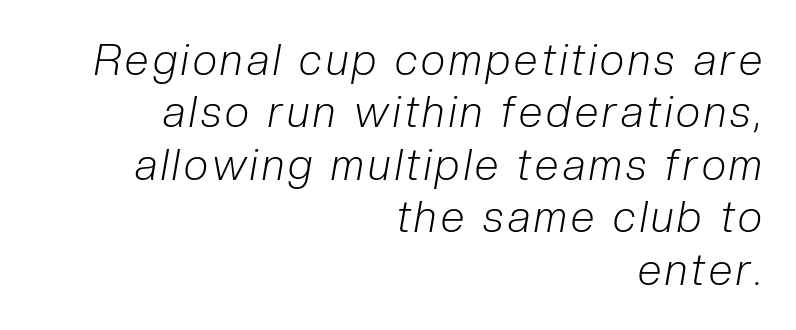
Style check: oblique. The font sits on the lighter half of the weight spectrum, regular included. The letters advance in unequal steps, a hallmark of proportional type. Plain, unruled lines of type.
